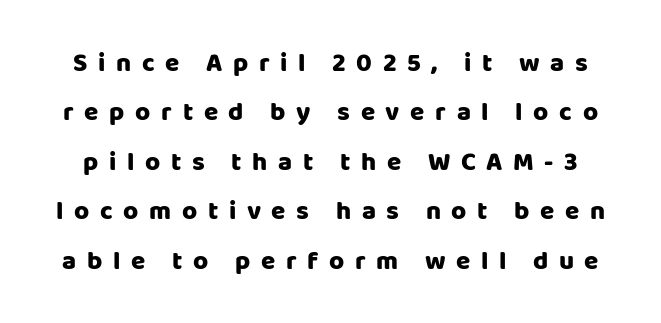
Q: Is the text bold? A: Yes.
Q: Is the text italic (slanted)? A: No, it is upright.
Q: Is the text underlined? A: No.
Q: Is the spacing between letters normal or unusually wide? A: Unusually wide.
Q: Is the spacing between lines tight, normal or loose? A: Loose.
